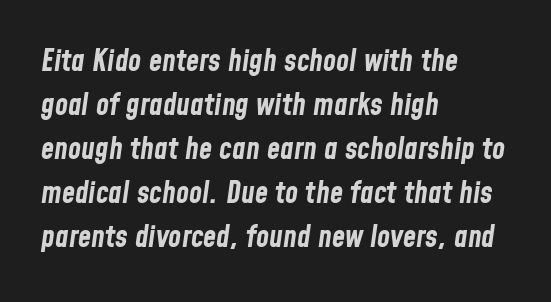
The image shows 30 px bold, condensed type, italic (leaning right); set left-aligned, normal line spacing (1.47x), normal letter spacing, not underlined; low stroke contrast and a medium x-height.
